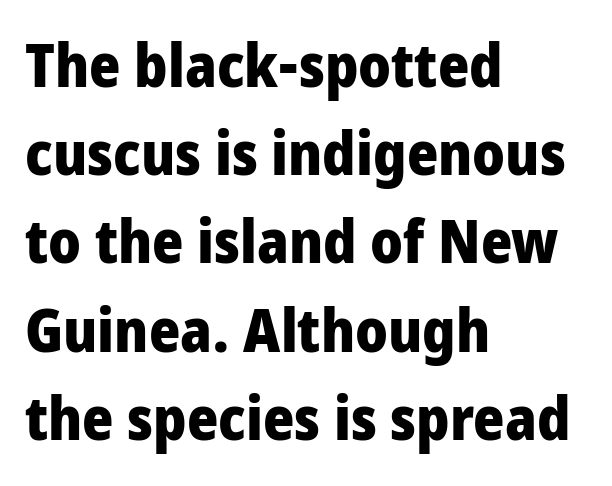
{"serif": "no", "italic": "no", "bold": "yes", "weight": "heavy", "width": "condensed", "stroke_contrast": "low", "x_height": "large", "monospaced": "no", "underline": "no", "align": "left", "line_spacing": "normal", "line_spacing_ratio": 1.47, "letter_spacing": "normal", "letter_spacing_em": 0.0, "glyph_px": 60}
